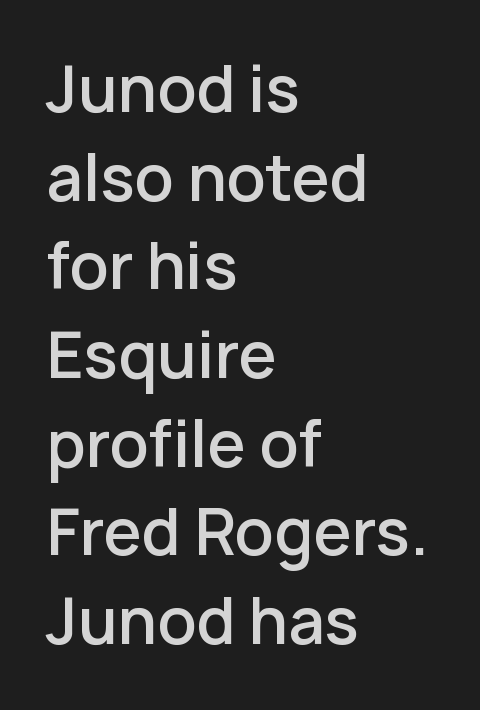
Q: Is the text bold? A: Semi-bold.
Q: Is the text italic (slanted)? A: No, it is upright.
Q: Is the typeface a serif or a sans-serif typeface? A: Sans-serif.
Q: Is the text underlined? A: No.
Q: How is the paragraph aligned? A: Left-aligned.
Q: Is the spacing between letters normal or unusually wide? A: Normal.
Q: Is the spacing between lines tight, normal or loose? A: Normal.
Q: Width (condensed, normal, or wide)? A: Normal.
Q: Stroke contrast? A: Low.
Q: x-height? A: Medium.
Q: Monospaced? A: No.
